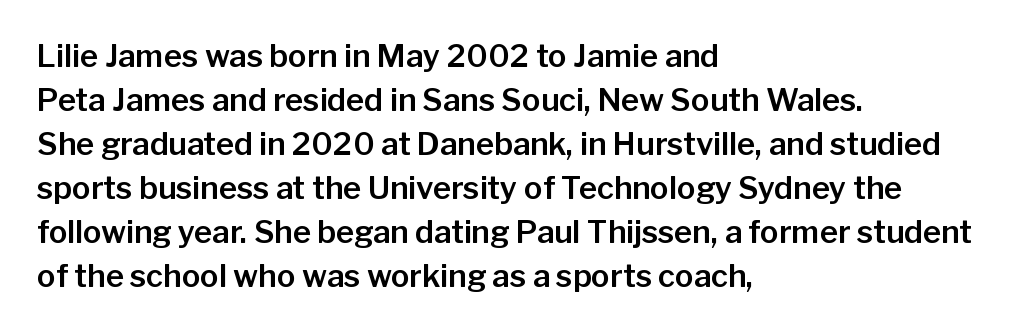
The image shows 31 px sans-serif type, upright; set left-aligned, normal line spacing (1.42x), normal letter spacing, not underlined; low stroke contrast and a medium x-height.
